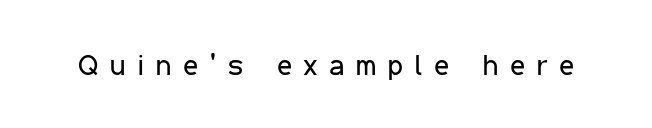
Q: Is the text bold? A: No.
Q: Is the text italic (slanted)? A: No, it is upright.
Q: Is the typeface a serif or a sans-serif typeface? A: Sans-serif.
Q: Is the text underlined? A: No.
Q: Is the spacing between letters normal or unusually wide? A: Unusually wide.
Q: Width (condensed, normal, or wide)? A: Condensed.
Q: Stroke contrast? A: Low.
Q: x-height? A: Medium.
Q: Monospaced? A: No.
